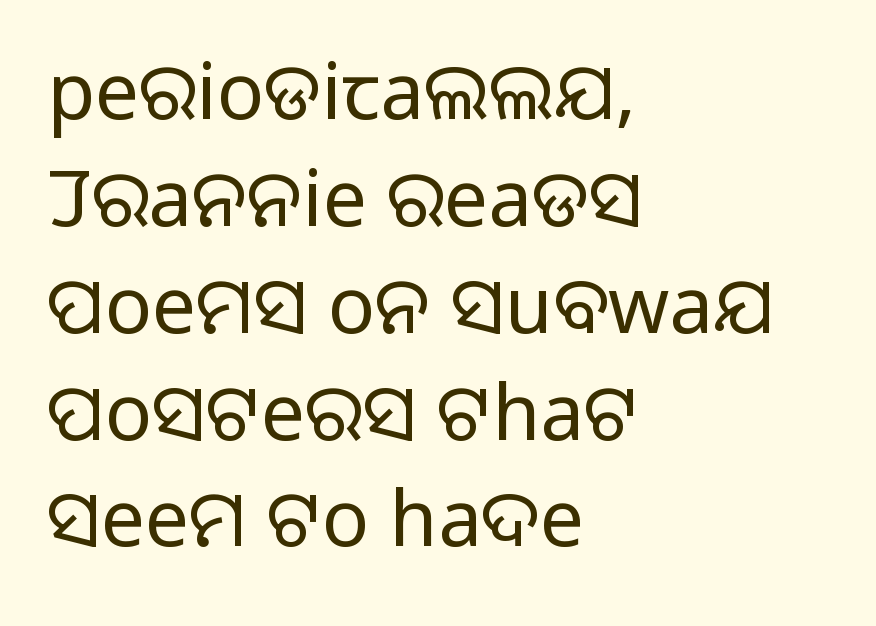
{"serif": "no", "italic": "no", "bold": "no", "weight": "regular", "width": "normal", "stroke_contrast": "low", "x_height": "large", "monospaced": "no", "underline": "no", "align": "left", "line_spacing": "normal", "line_spacing_ratio": 1.37, "letter_spacing": "normal", "letter_spacing_em": 0.0, "glyph_px": 78}
